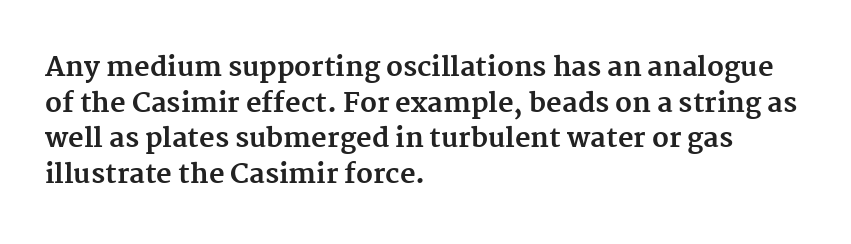
The image shows 27 px bold type, upright; set left-aligned, normal line spacing (1.32x), normal letter spacing, not underlined.
